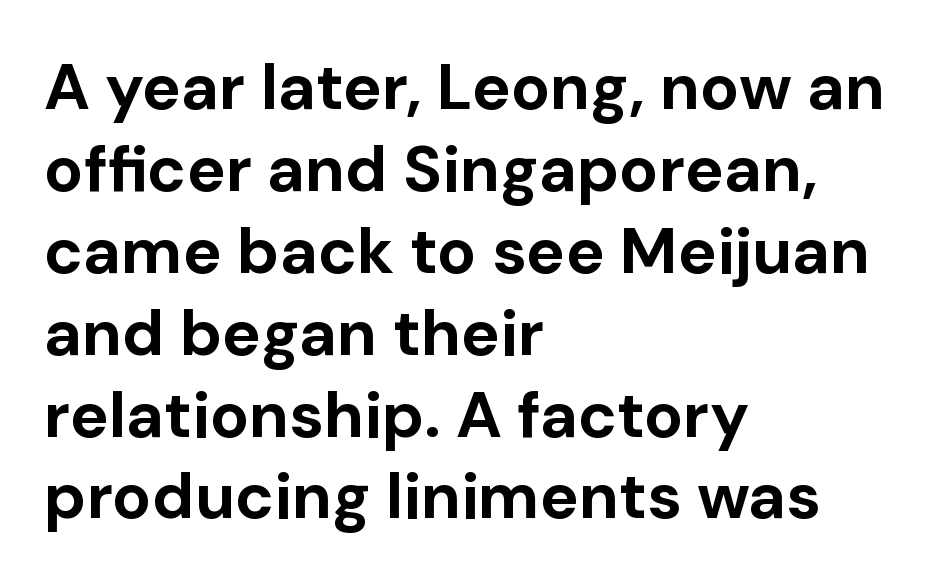
The image shows 65 px bold sans-serif type, upright; set left-aligned, normal line spacing (1.26x), normal letter spacing, not underlined; low stroke contrast and a medium x-height.
